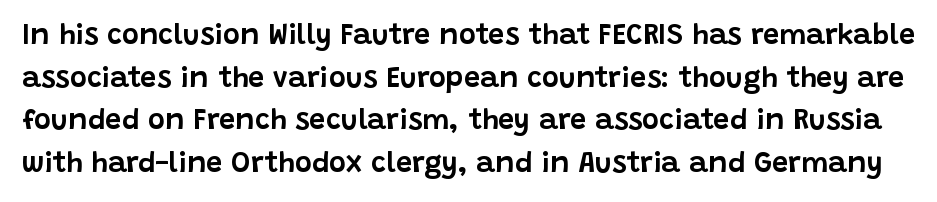
{"serif": "no", "italic": "no", "width": "normal", "stroke_contrast": "low", "x_height": "large", "monospaced": "no", "underline": "no", "line_spacing": "normal", "line_spacing_ratio": 1.47, "letter_spacing": "normal", "letter_spacing_em": 0.0, "glyph_px": 29}
